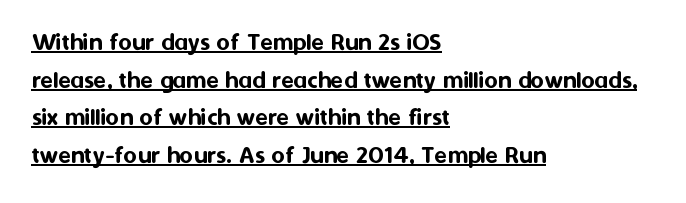
Posture: upright roman. Like a heading marked for emphasis, these lines bear an underscore. The tracking reads as untouched default to a designer's eye. The text block is weighted toward the left margin, trailing off unevenly rightward. A normal amount of white space separates one row of letters from the next.
